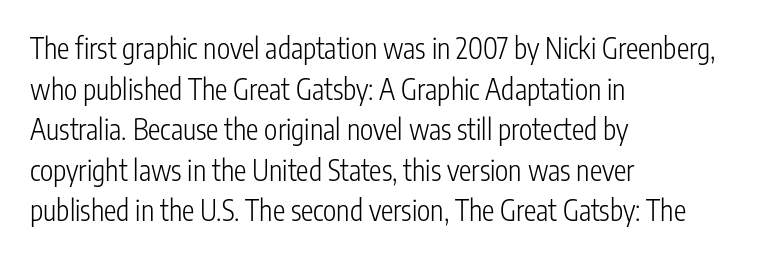
{"serif": "no", "italic": "no", "bold": "no", "weight": "light", "width": "condensed", "stroke_contrast": "low", "x_height": "medium", "monospaced": "no", "underline": "no", "align": "left", "line_spacing": "normal", "line_spacing_ratio": 1.45, "letter_spacing": "normal", "letter_spacing_em": 0.0, "glyph_px": 28}
